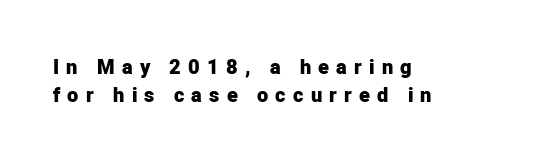
{"italic": "no", "bold": "yes", "underline": "no", "align": "left", "line_spacing": "normal", "line_spacing_ratio": 1.4, "letter_spacing": "wide", "letter_spacing_em": 0.36, "glyph_px": 20}
